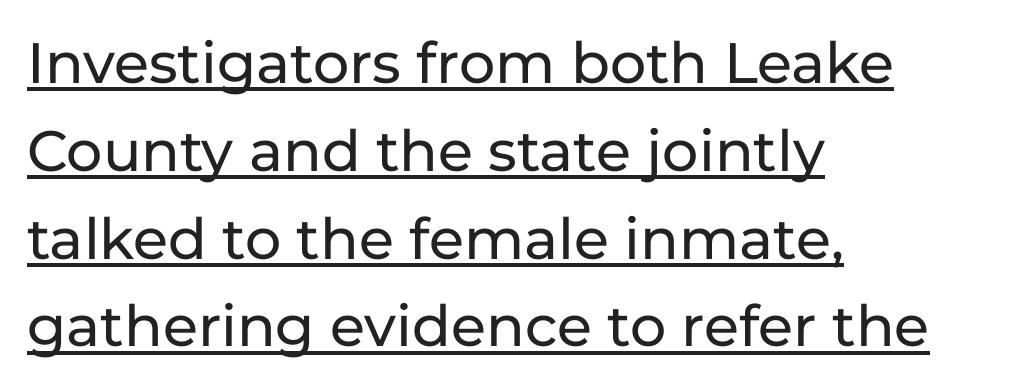
{"serif": "no", "italic": "no", "width": "normal", "stroke_contrast": "low", "x_height": "medium", "monospaced": "no", "underline": "yes", "align": "left", "line_spacing": "normal", "line_spacing_ratio": 1.54, "letter_spacing": "normal", "letter_spacing_em": 0.0, "glyph_px": 57}
